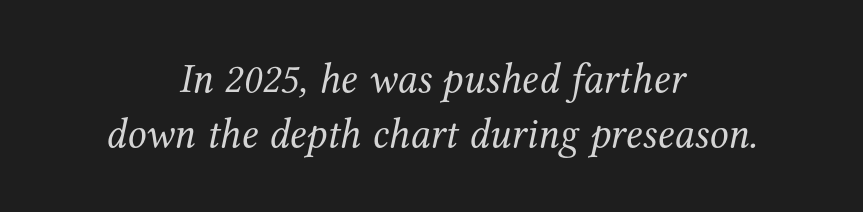
{"serif": "yes", "italic": "yes", "lean": "right", "slant_degrees": 12, "bold": "no", "weight": "regular", "width": "normal", "stroke_contrast": "medium", "x_height": "medium", "monospaced": "no", "underline": "no", "align": "center", "line_spacing": "normal", "line_spacing_ratio": 1.3, "letter_spacing": "normal", "letter_spacing_em": 0.0, "glyph_px": 42}
